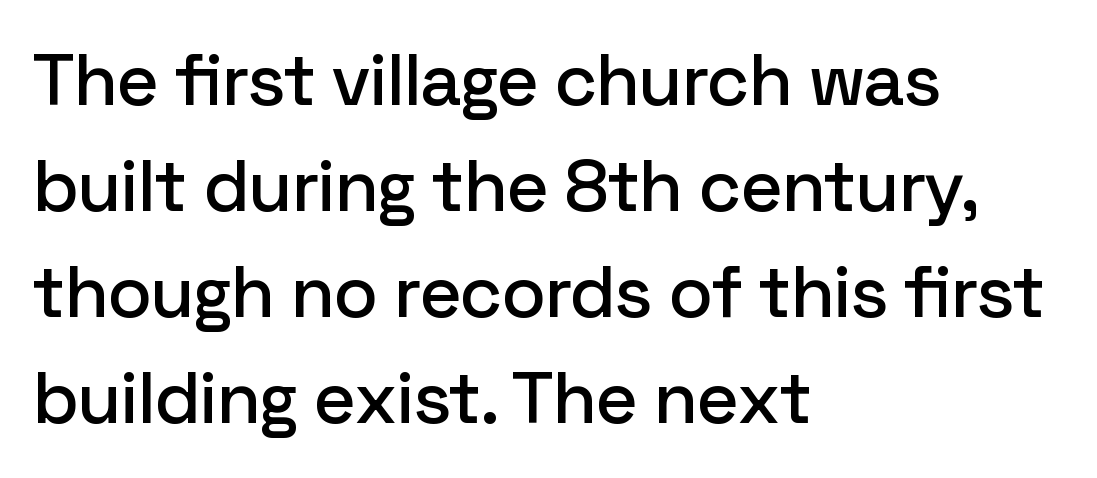
{"serif": "no", "italic": "no", "width": "normal", "stroke_contrast": "low", "x_height": "medium", "monospaced": "no", "underline": "no", "align": "left", "line_spacing": "normal", "line_spacing_ratio": 1.45, "letter_spacing": "normal", "letter_spacing_em": 0.0, "glyph_px": 73}
